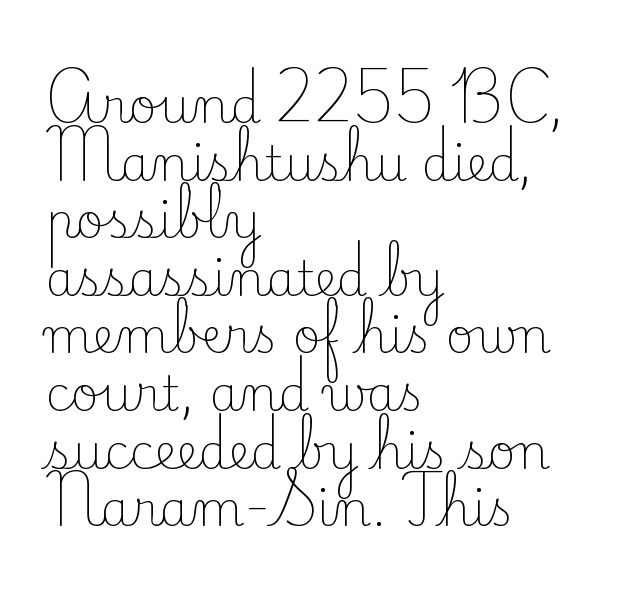
{"serif": "yes", "italic": "no", "bold": "no", "weight": "light", "width": "normal", "stroke_contrast": "low", "x_height": "small", "monospaced": "no", "underline": "no", "align": "left", "line_spacing_ratio": 1.2, "letter_spacing": "normal", "letter_spacing_em": 0.0, "glyph_px": 48}
